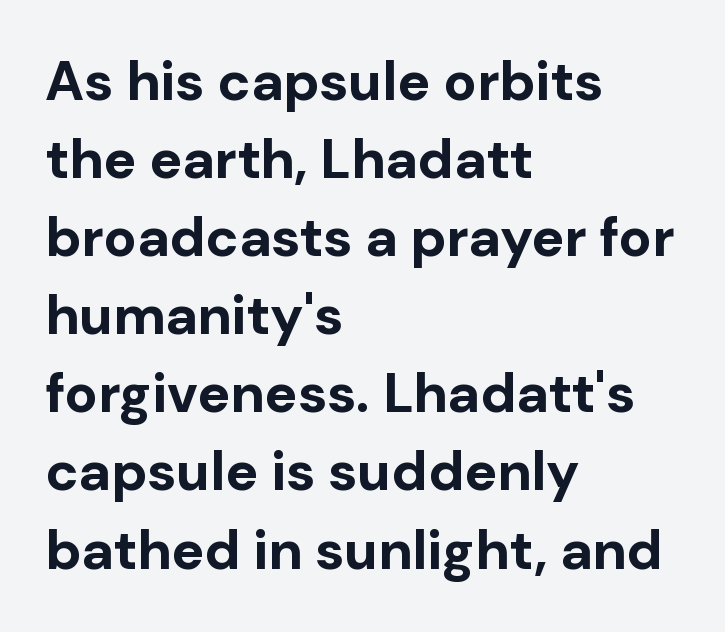
Each letter's strokes conclude bluntly, with no projecting serifs. Unmarked baselines from the first word to the last. Vertically, the passage feels balanced, rows spaced as you'd expect. In terms of letterspacing, this is plain default setting. Compared with a centered layout, this one pins lines to the left instead. The passage shown is typed in a proportional face where columns would drift.
